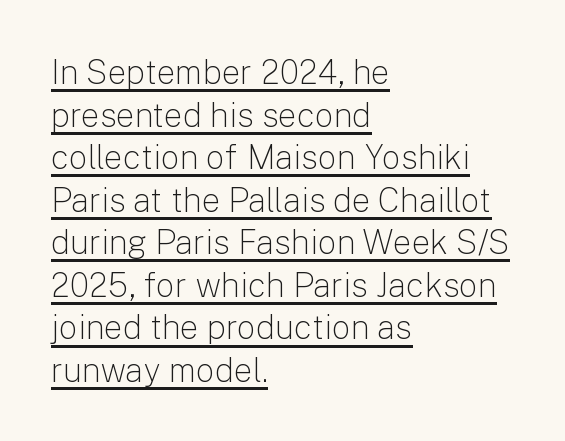
Q: Is the text bold? A: No.
Q: Is the text italic (slanted)? A: No, it is upright.
Q: Is the typeface a serif or a sans-serif typeface? A: Sans-serif.
Q: Is the text underlined? A: Yes.
Q: How is the paragraph aligned? A: Left-aligned.
Q: Is the spacing between letters normal or unusually wide? A: Normal.
Q: Is the spacing between lines tight, normal or loose? A: Normal.
Q: Width (condensed, normal, or wide)? A: Normal.
Q: Stroke contrast? A: Low.
Q: x-height? A: Medium.
Q: Monospaced? A: No.
